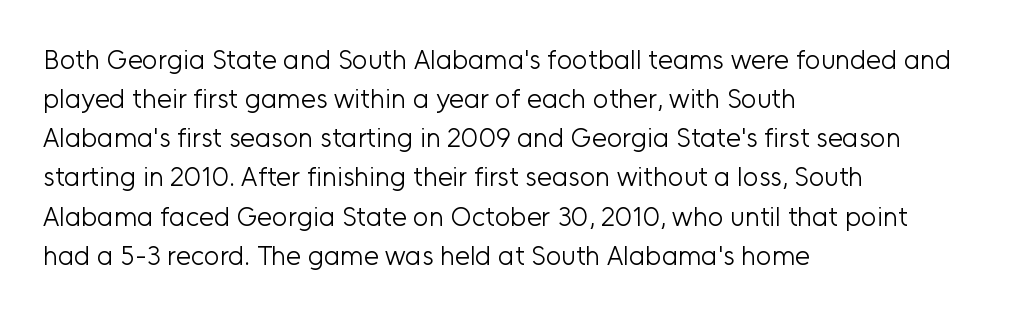
The image shows 27 px text type, upright; set left-aligned, normal line spacing (1.45x), normal letter spacing, not underlined.
